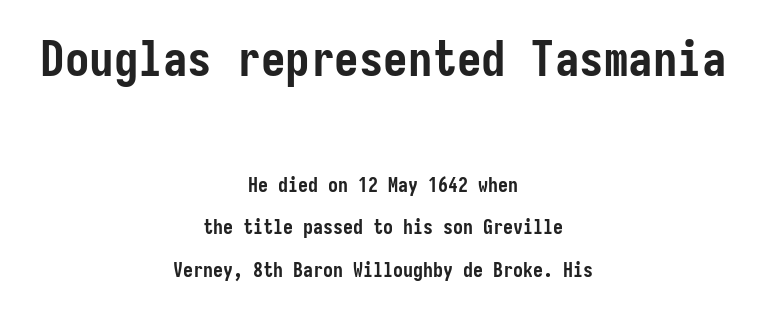
The whitespace from short lines is split evenly between both sides. Quick note: not italic, upright. Successive baselines arrive slowly, with a big drop between each. In terms of letterform style, serifs are entirely absent. The type is set solid horizontally, with unmodified tracking.
